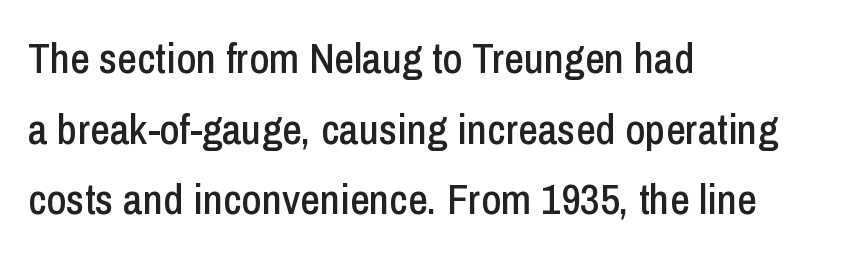
In CSS terms this would be text-align: left. You could not count columns in this text — the font is proportionally spaced. The vertical gap from one line to the next is medium. Tracking here is standard; glyphs follow each other at the usual distance.
